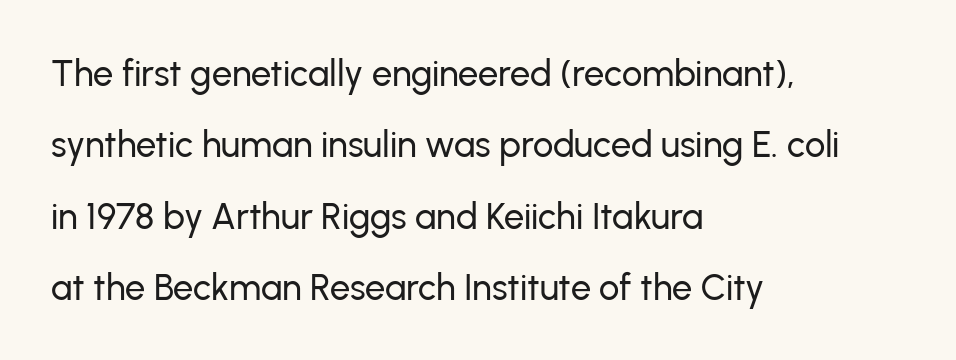
{"serif": "no", "italic": "no", "width": "normal", "stroke_contrast": "low", "x_height": "medium", "monospaced": "no", "underline": "no", "align": "left", "line_spacing": "loose", "line_spacing_ratio": 1.98, "letter_spacing": "normal", "letter_spacing_em": 0.0, "glyph_px": 36}
